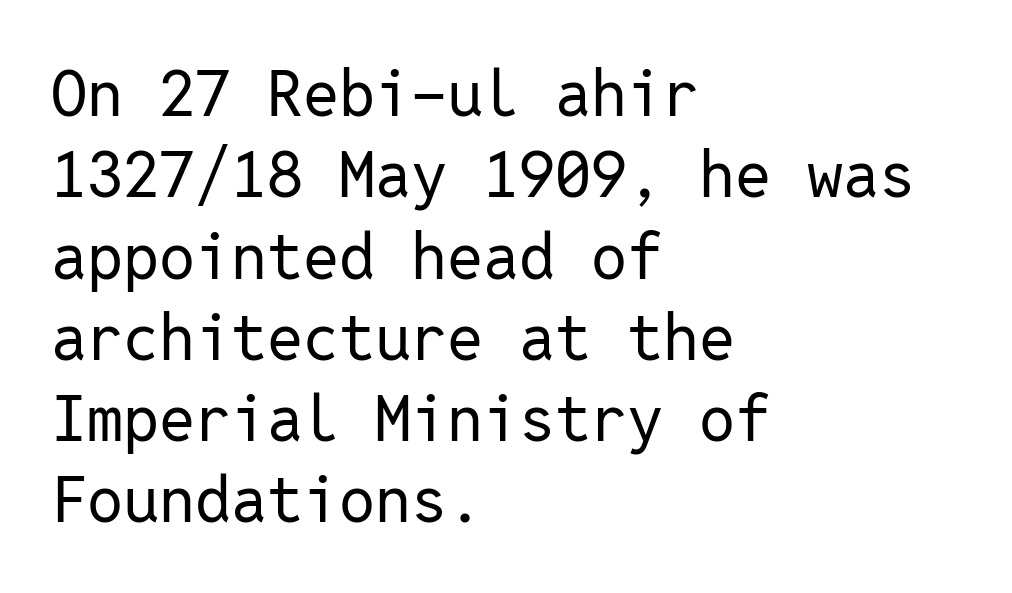
The image shows 64 px regular-weight sans-serif type, upright, monospaced; set left-aligned, normal line spacing (1.27x), normal letter spacing, not underlined; low stroke contrast and a medium x-height.
